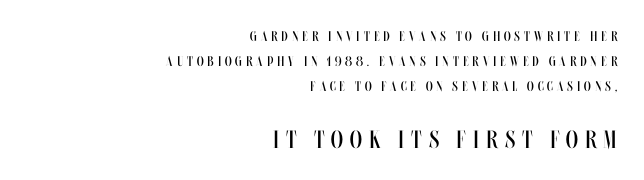
The image shows 25 px text type, upright; set right-aligned, line spacing 1.8x, unusually wide letter spacing (+0.28 em), not underlined; the second (bottom) block is 1.79x larger.
